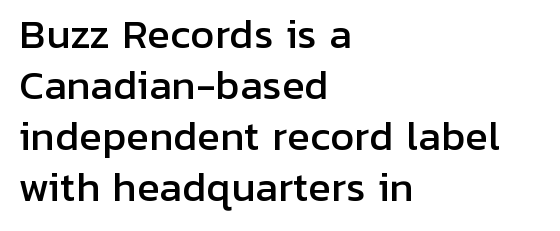
The image shows 38 px sans-serif type, upright; set left-aligned, normal line spacing (1.34x), normal letter spacing, not underlined; low stroke contrast and a medium x-height.
